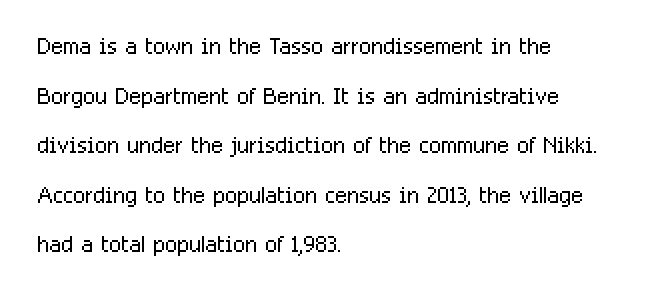
Reading down the block, your eye returns to a fixed left position each line. This is the regular roman posture of the typeface. This rendering leaves character spacing at its baseline value. Nothing sits at the stroke ends, so this counts as sans-serif.
